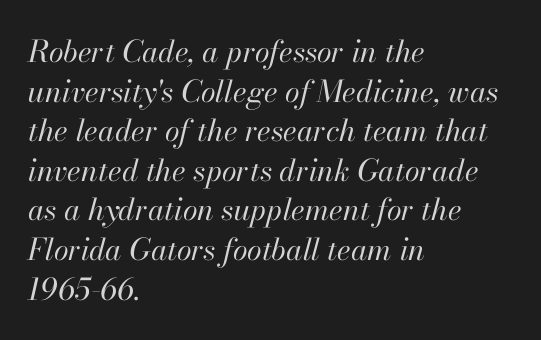
Q: Is the text bold? A: No.
Q: Is the text italic (slanted)? A: Yes, it leans right by about 13 degrees.
Q: Is the text underlined? A: No.
Q: How is the paragraph aligned? A: Left-aligned.
Q: Is the spacing between letters normal or unusually wide? A: Normal.
Q: Is the spacing between lines tight, normal or loose? A: Normal.
Q: Width (condensed, normal, or wide)? A: Normal.
Q: Stroke contrast? A: High.
Q: x-height? A: Small.
Q: Monospaced? A: No.
